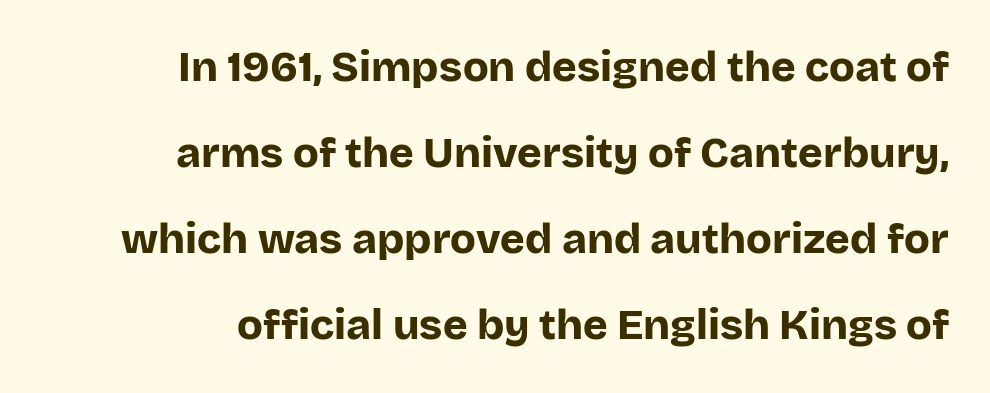
Ascenders rise straight up at ninety degrees. These lines are rendered in a variable-pitch font. Descender tails drop into unmarked territory. A full-strength bold gives these letters their thick strokes.
